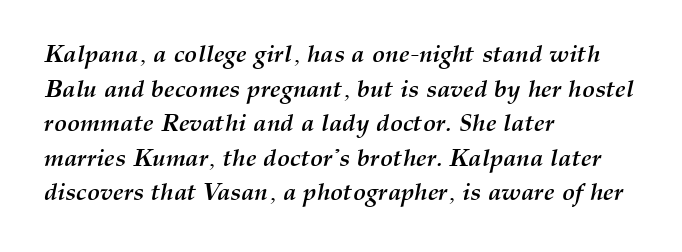
The paragraph has a hard left edge and a soft right edge. You could call the tracking neutral — neither tight nor loose. Just letters on the line, the space beneath them empty. When letters slant like this, we call the style italic. Quick note: interline space is typical. What weight is shown? A full bold with thick strokes.
